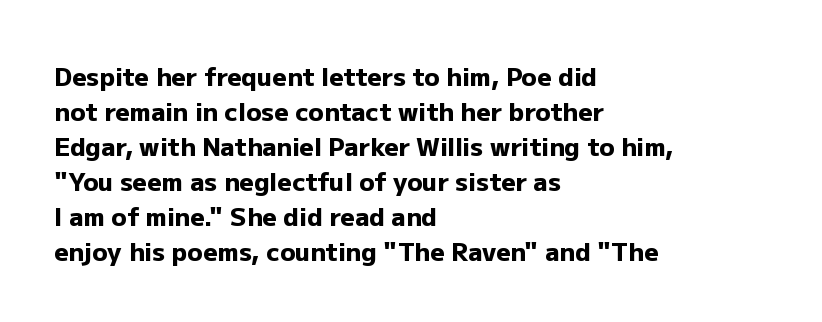
Q: Is the text bold? A: Yes.
Q: Is the text italic (slanted)? A: No, it is upright.
Q: Is the text underlined? A: No.
Q: How is the paragraph aligned? A: Left-aligned.
Q: Is the spacing between letters normal or unusually wide? A: Normal.
Q: Is the spacing between lines tight, normal or loose? A: Normal.
